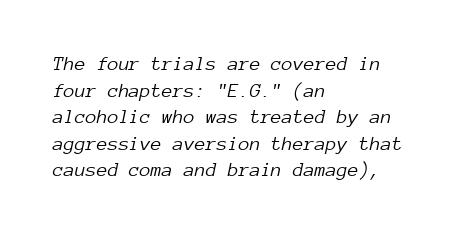
Q: Is the text bold? A: No.
Q: Is the text italic (slanted)? A: Yes, it leans right by about 12 degrees.
Q: Is the text underlined? A: No.
Q: How is the paragraph aligned? A: Left-aligned.
Q: Is the spacing between letters normal or unusually wide? A: Normal.
Q: Is the spacing between lines tight, normal or loose? A: Normal.
